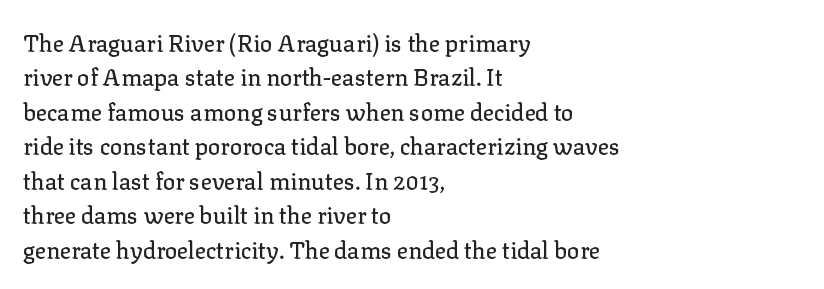
{"italic": "no", "underline": "no", "align": "left", "line_spacing": "normal", "line_spacing_ratio": 1.5, "letter_spacing": "normal", "letter_spacing_em": 0.0, "glyph_px": 23}
